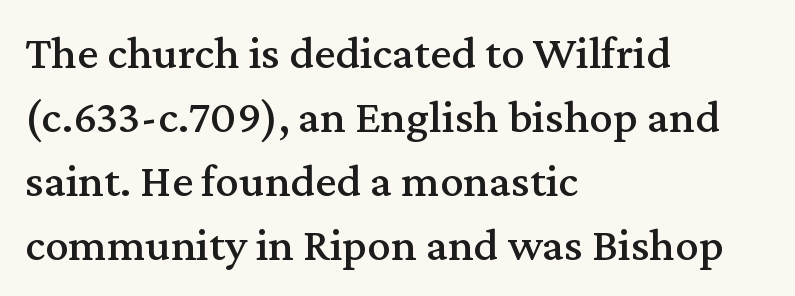
The image shows 47 px serif type, upright; set left-aligned, normal line spacing (1.36x), normal letter spacing, not underlined; medium stroke contrast and a medium x-height.
